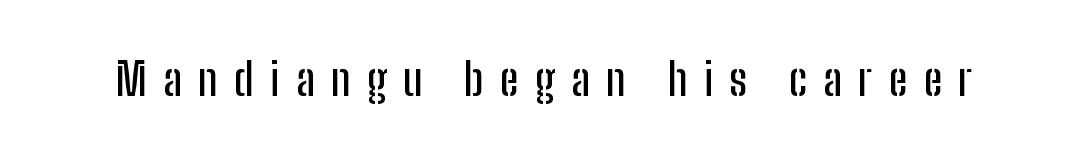
This rendering employs a face without finishing strokes, i.e., a sans-serif. Here the glyphs are tracked loosely, breaking word shapes into spaced letters. Posture: straight, roman, zero tilt. Do the characters align in a grid? No, the font is proportional. The space directly below the letters is spotless.
